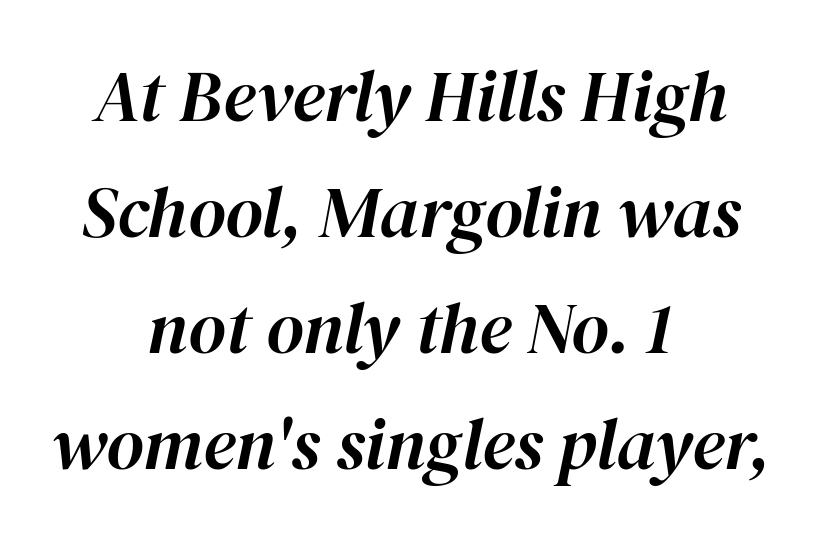
{"italic": "yes", "lean": "right", "slant_degrees": 12, "width": "normal", "stroke_contrast": "high", "x_height": "medium", "monospaced": "no", "underline": "no", "align": "center", "line_spacing": "normal", "line_spacing_ratio": 1.61, "letter_spacing": "normal", "letter_spacing_em": 0.0, "glyph_px": 72}
